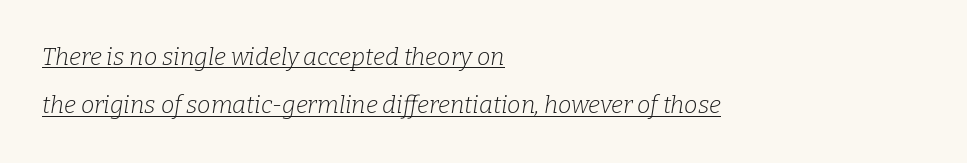
Nobody touched the tracking dial on this one. The paragraph shown leans on its left margin. The characters are drawn with everyday or finer stroke widths. Each new line begins a long way beneath the previous one. The lettering tilts uniformly, giving the passage an italic look.
